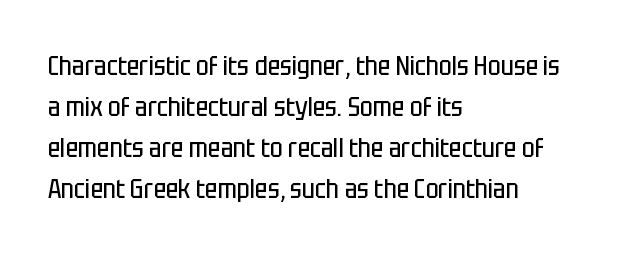
The image shows 27 px text type, upright; set left-aligned, normal line spacing (1.52x), normal letter spacing, not underlined.
